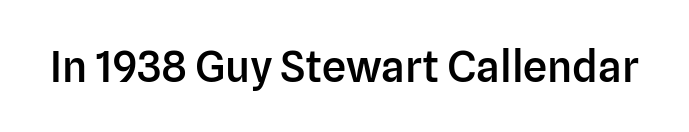
Nope, no serifs anywhere on these letters. Every letter is mildly thick-stroked: semibold rather than bold. It's the straight-up-and-down kind of type. The face used here is proportionally spaced, like ordinary book or web type. Tracking here is standard; glyphs follow each other at the usual distance. The specimen omits any rule beneath the text block's lines.
